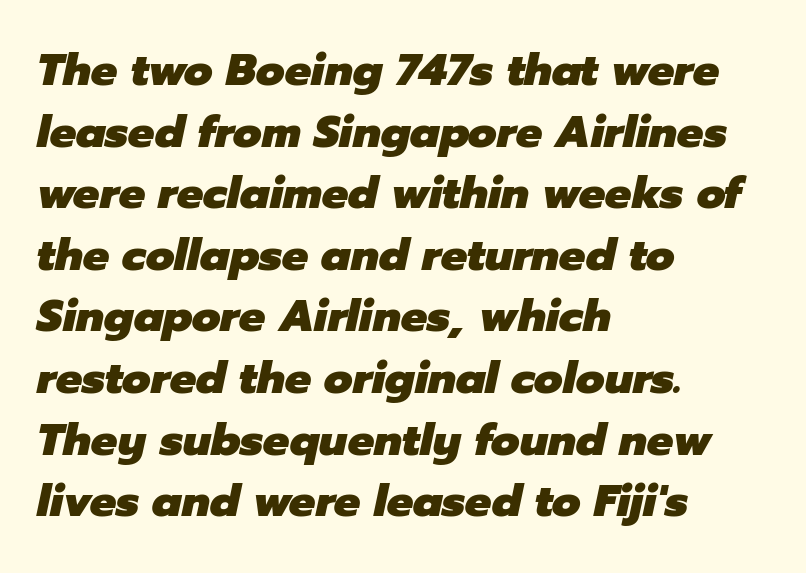
Q: Is the text bold? A: Yes.
Q: Is the text italic (slanted)? A: Yes, it leans right by about 12 degrees.
Q: Is the text underlined? A: No.
Q: How is the paragraph aligned? A: Left-aligned.
Q: Is the spacing between letters normal or unusually wide? A: Normal.
Q: Is the spacing between lines tight, normal or loose? A: Normal.
Q: Width (condensed, normal, or wide)? A: Normal.
Q: Stroke contrast? A: Low.
Q: x-height? A: Medium.
Q: Monospaced? A: No.
